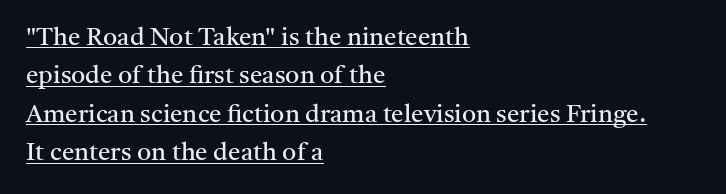
{"italic": "no", "bold": "no", "underline": "yes", "align": "left", "line_spacing": "normal", "line_spacing_ratio": 1.54, "letter_spacing": "normal", "letter_spacing_em": 0.0, "glyph_px": 25}
